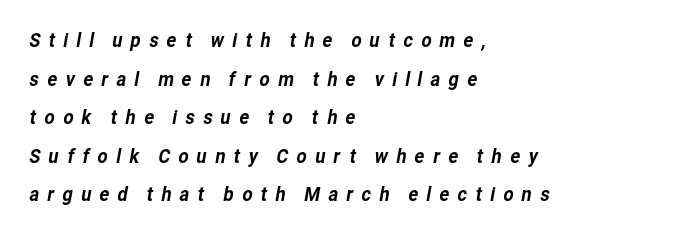
Only glyphs here, with clear space below each row. A typesetter would call this leading open, well beyond the default. Layout note: lines flush left. The passage shown has open, widely tracked lettering throughout.
